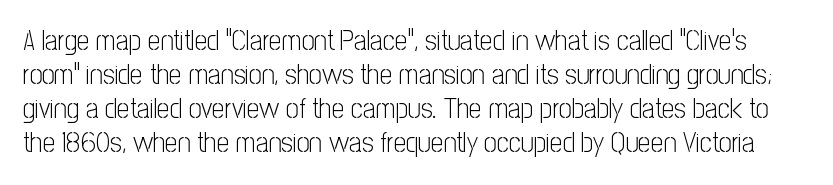
The image shows 28 px light, condensed sans-serif type, upright; set line spacing 1.22x, normal letter spacing, not underlined; low stroke contrast and a medium x-height.
